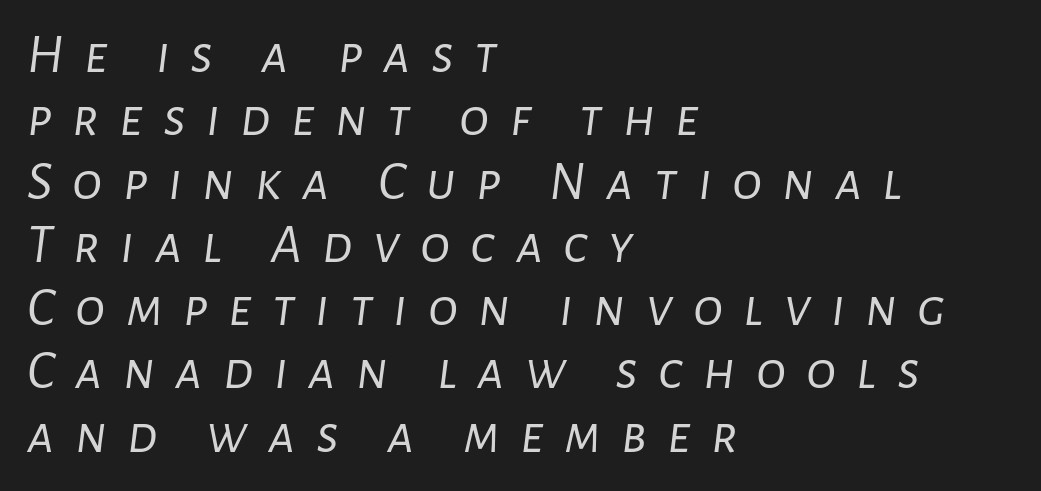
{"italic": "yes", "lean": "right", "slant_degrees": 7, "bold": "no", "weight": "light", "width": "normal", "stroke_contrast": "low", "x_height": "medium", "monospaced": "no", "underline": "no", "align": "left", "line_spacing": "tight", "line_spacing_ratio": 1.13, "letter_spacing": "wide", "letter_spacing_em": 0.36, "glyph_px": 56}
